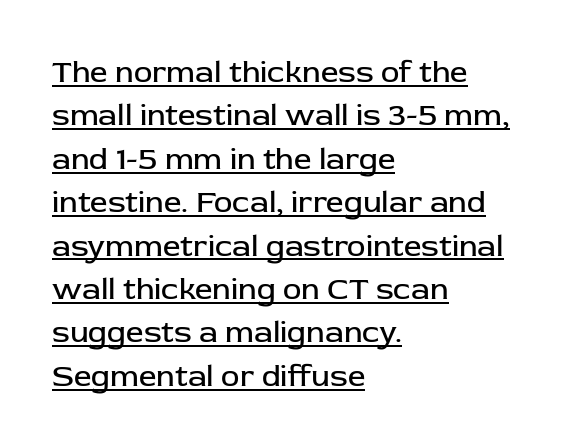
A classic flush-left, rag-right setting is used for this passage. No letter is thick-stroked: the sample isn't bold. This is underlined copy, the kind a proofreader might mark for attention. Horizontal bands of white between lines are of average thickness.
